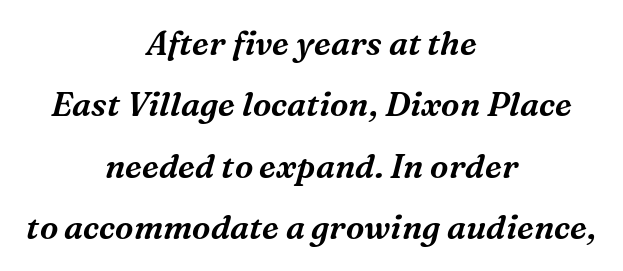
{"serif": "yes", "italic": "yes", "lean": "right", "slant_degrees": 16, "width": "normal", "stroke_contrast": "medium", "x_height": "medium", "monospaced": "no", "underline": "no", "align": "center", "line_spacing_ratio": 1.86, "letter_spacing": "normal", "letter_spacing_em": 0.0, "glyph_px": 33}
